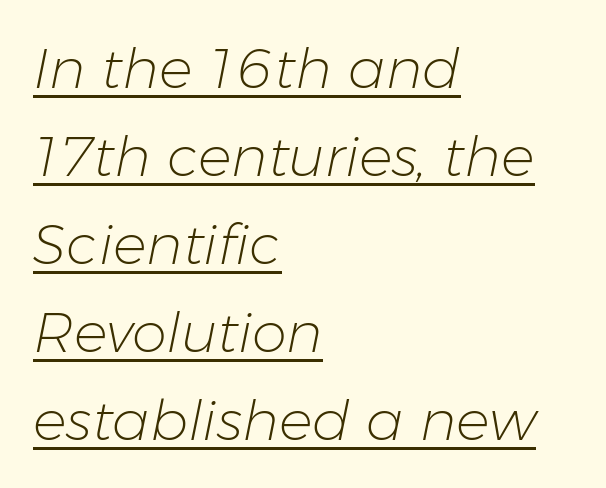
Q: Is the text bold? A: No.
Q: Is the text italic (slanted)? A: Yes, it leans right by about 11 degrees.
Q: Is the text underlined? A: Yes.
Q: How is the paragraph aligned? A: Left-aligned.
Q: Is the spacing between letters normal or unusually wide? A: Normal.
Q: Is the spacing between lines tight, normal or loose? A: Normal.
Q: Width (condensed, normal, or wide)? A: Normal.
Q: Stroke contrast? A: Low.
Q: x-height? A: Medium.
Q: Monospaced? A: No.
